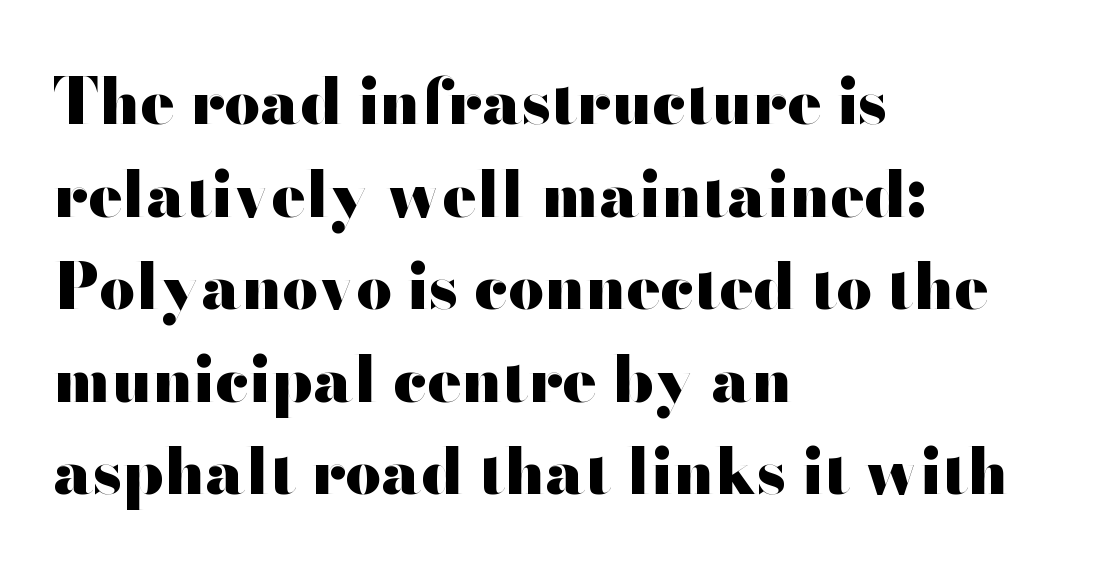
Proportional: the letters do not fall into vertical columns. The designer left line spacing at the default. These lines keep a tight, regular rhythm from letter to letter. Designer's note — italics off, roman on.
